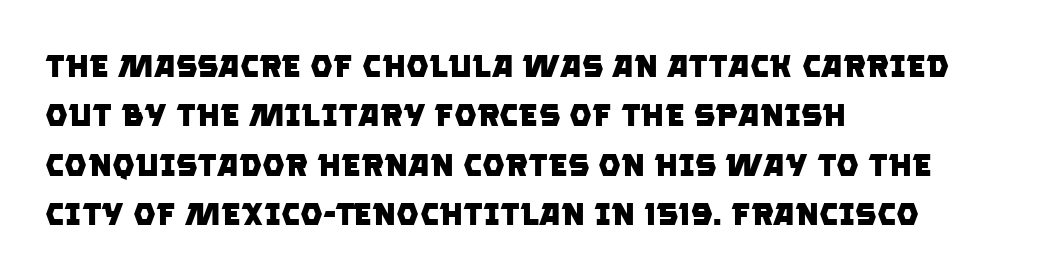
The image shows 32 px heavy sans-serif type; set left-aligned, normal line spacing (1.54x), normal letter spacing, not underlined; low stroke contrast and a large x-height.
